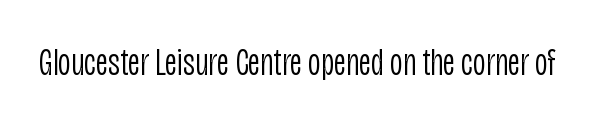
{"serif": "no", "italic": "no", "bold": "no", "weight": "light", "width": "condensed", "stroke_contrast": "low", "x_height": "large", "monospaced": "no", "underline": "no", "letter_spacing": "normal", "letter_spacing_em": 0.0, "glyph_px": 39}
